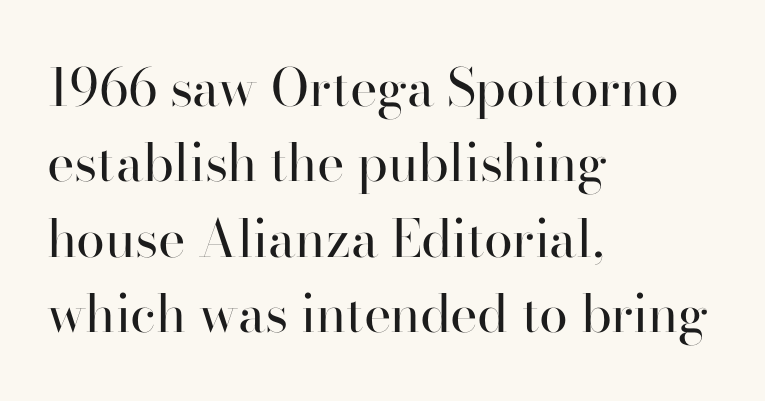
{"serif": "yes", "italic": "no", "bold": "no", "weight": "regular", "width": "normal", "stroke_contrast": "high", "x_height": "small", "monospaced": "no", "underline": "no", "align": "left", "line_spacing": "normal", "line_spacing_ratio": 1.45, "letter_spacing": "normal", "letter_spacing_em": 0.0, "glyph_px": 52}
